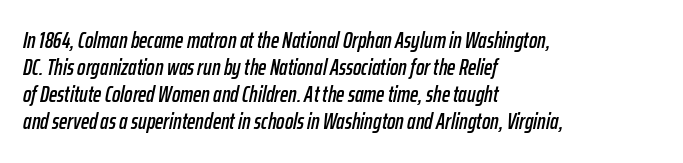
Letter spacing: default. The lines are quadded left. The specimen reads as italic at a glance. Plain, unruled lines of type.
